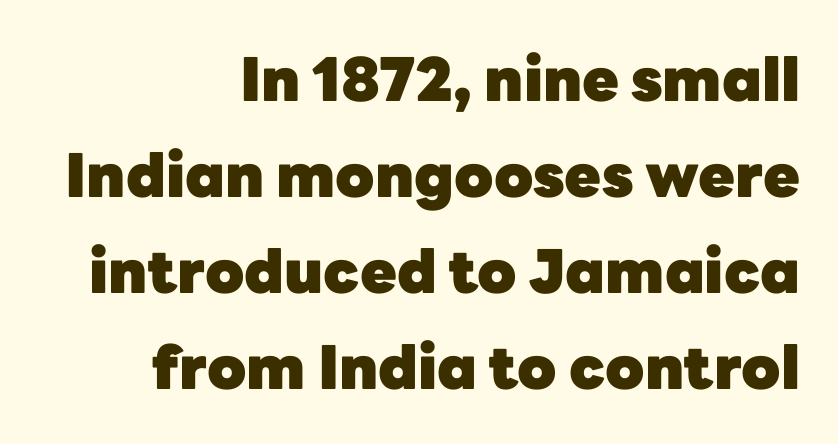
The image shows 60 px heavy sans-serif type, upright; set right-aligned, normal line spacing (1.6x), normal letter spacing, not underlined; low stroke contrast and a medium x-height.
